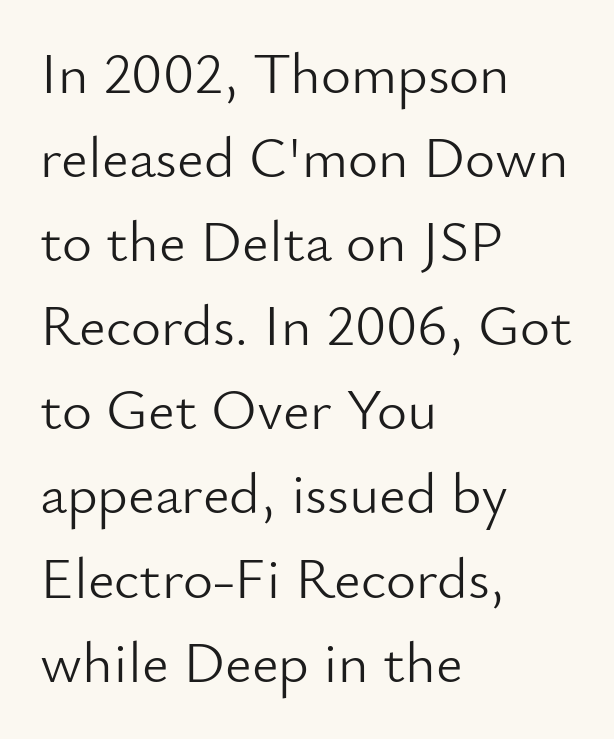
The image shows 58 px light sans-serif type, upright; set left-aligned, normal line spacing (1.45x), normal letter spacing, not underlined; low stroke contrast and a small x-height.
